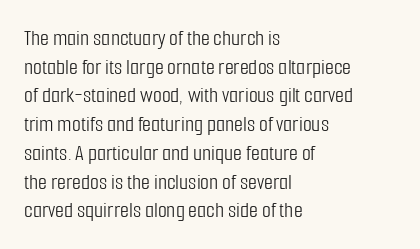
The lines sit at an ordinary, default distance from one another. The text block is weighted toward the left margin, trailing off unevenly rightward. Tracking value appears to be zero — textbook default spacing. Has an underline been added? It has not. Stroke mass is kept to a normal reading level or below.
